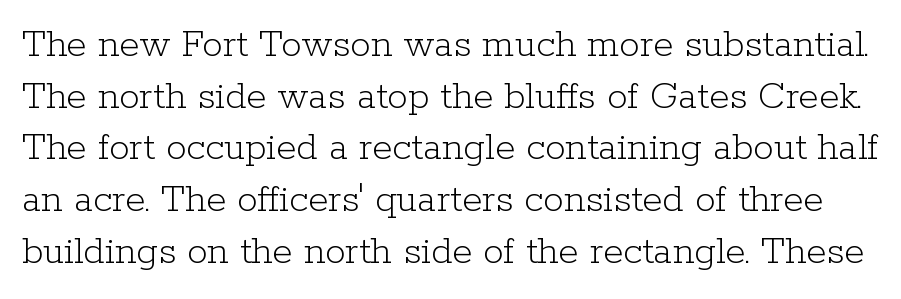
The image shows 41 px light serif type, upright; set normal line spacing (1.26x), normal letter spacing, not underlined; low stroke contrast and a medium x-height.
